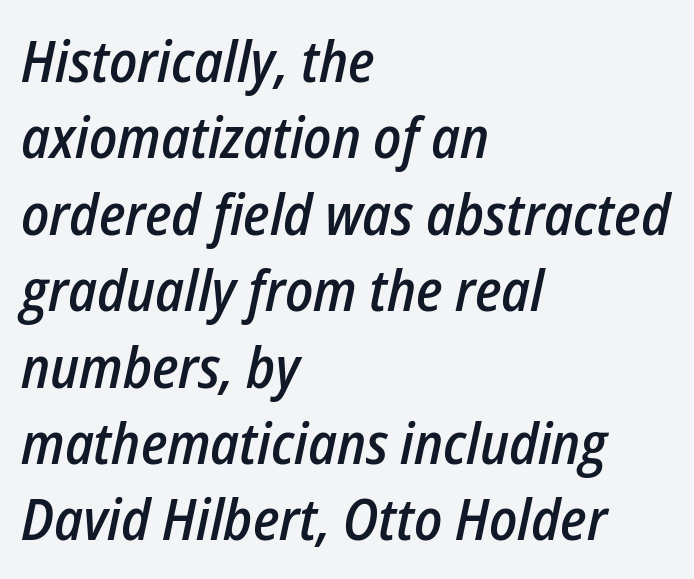
Do the characters align in a grid? No, the font is proportional. Interline gaps are of average width in this sample. Short and long lines alike share a common starting point at left. The rendering keeps characters at their native spacing.
